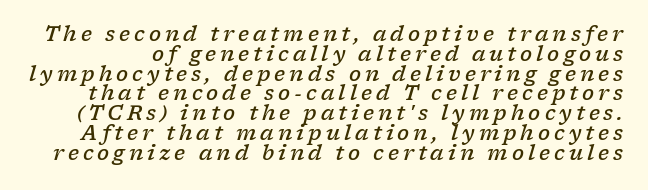
Q: Is the text bold? A: Semi-bold.
Q: Is the text italic (slanted)? A: Yes, it leans right by about 17 degrees.
Q: Is the text underlined? A: No.
Q: Is the spacing between letters normal or unusually wide? A: Unusually wide.
Q: Is the spacing between lines tight, normal or loose? A: Tight.
